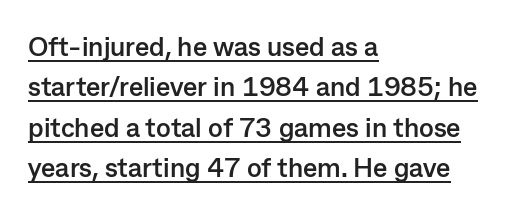
{"italic": "no", "bold": "yes", "underline": "yes", "align": "left", "line_spacing": "normal", "line_spacing_ratio": 1.5, "letter_spacing": "normal", "letter_spacing_em": 0.0, "glyph_px": 27}
